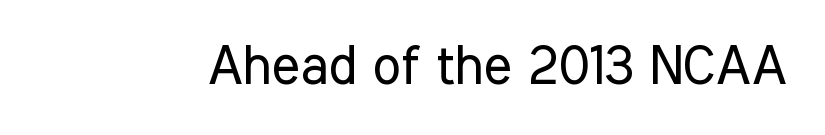
{"serif": "no", "italic": "no", "bold": "no", "weight": "regular", "width": "condensed", "stroke_contrast": "low", "x_height": "medium", "monospaced": "no", "underline": "no", "letter_spacing": "normal", "letter_spacing_em": 0.0, "glyph_px": 54}
